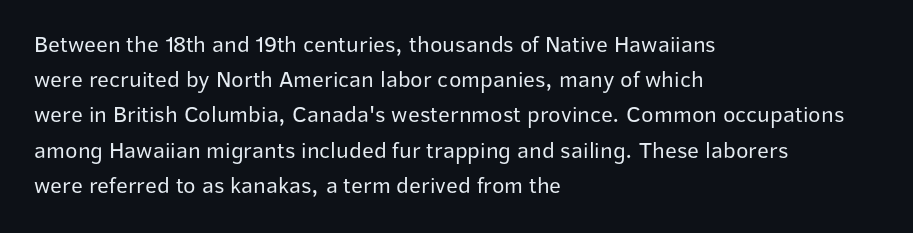
A typesetter would call this leading conventional body-copy spacing. Casual observation: everything's shoved over to the left. Counters stay open thanks to moderate or lighter strokes. The lettering stays uniformly vertical, giving the passage a roman look. No extra tracking has been applied to these lines. The gap between lines stays unmarked.
